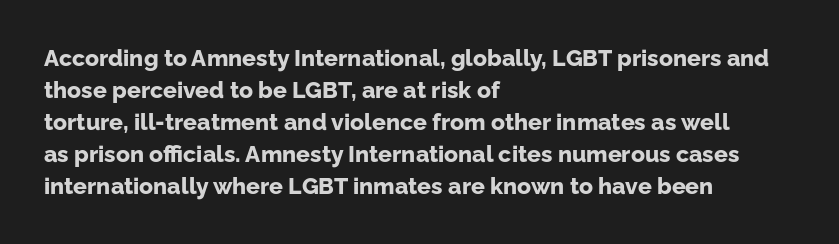
Compared with typical paragraphs, the rows here are spaced about the same. In terms of posture, this sample is upright. You'd pick this weight for a headline — it's a proper bold. Typeset ragged right — the left edge is the straight one.
